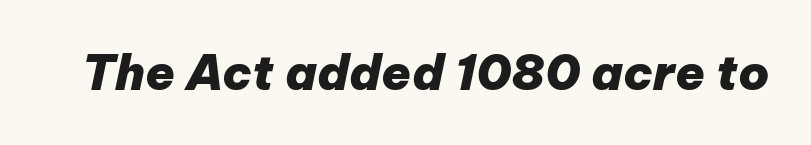
Q: Is the text bold? A: Yes.
Q: Is the text italic (slanted)? A: Yes, it leans right by about 12 degrees.
Q: Is the text underlined? A: No.
Q: Is the spacing between letters normal or unusually wide? A: Normal.
Q: Width (condensed, normal, or wide)? A: Normal.
Q: Stroke contrast? A: Low.
Q: x-height? A: Medium.
Q: Monospaced? A: No.
